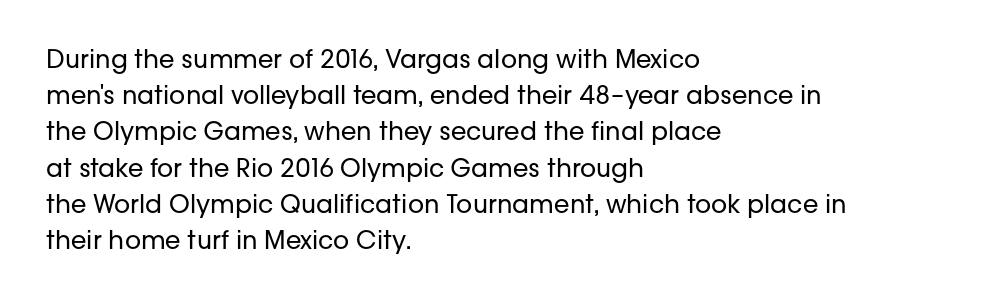
Q: Is the text bold? A: No.
Q: Is the text italic (slanted)? A: No, it is upright.
Q: Is the text underlined? A: No.
Q: How is the paragraph aligned? A: Left-aligned.
Q: Is the spacing between letters normal or unusually wide? A: Normal.
Q: Is the spacing between lines tight, normal or loose? A: Normal.
